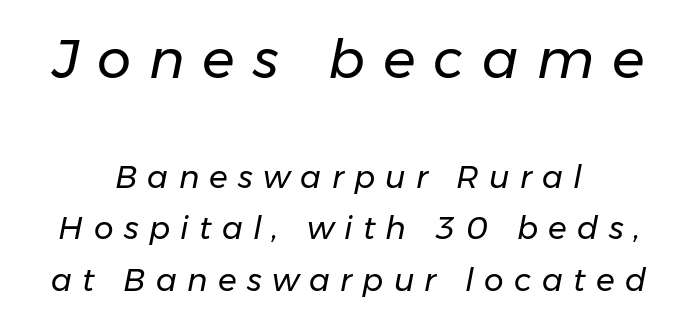
The image shows 54 px regular-weight type, italic (leaning right); set centered, normal line spacing (1.65x), unusually wide letter spacing (+0.33 em), not underlined; the first (top) block is 1.74x larger; low stroke contrast and a medium x-height.
